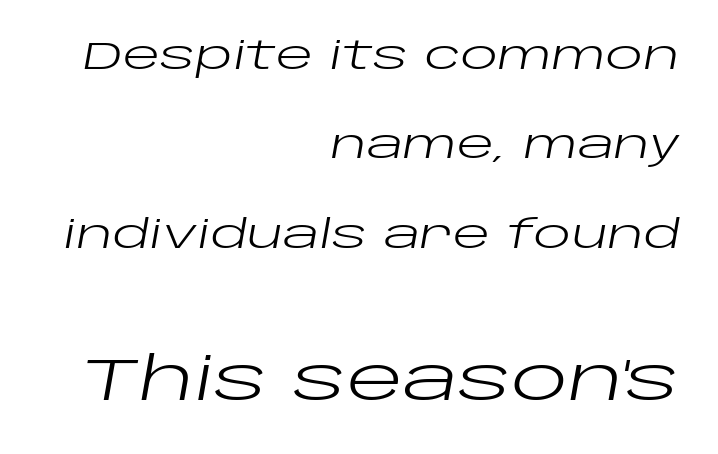
{"italic": "yes", "lean": "right", "slant_degrees": 10, "bold": "no", "weight": "regular", "width": "wide", "stroke_contrast": "low", "x_height": "large", "monospaced": "no", "underline": "no", "align": "right", "line_spacing": "loose", "line_spacing_ratio": 2.29, "letter_spacing": "normal", "letter_spacing_em": 0.0, "larger_block": "second", "size_ratio": 1.51, "glyph_px": 59}
